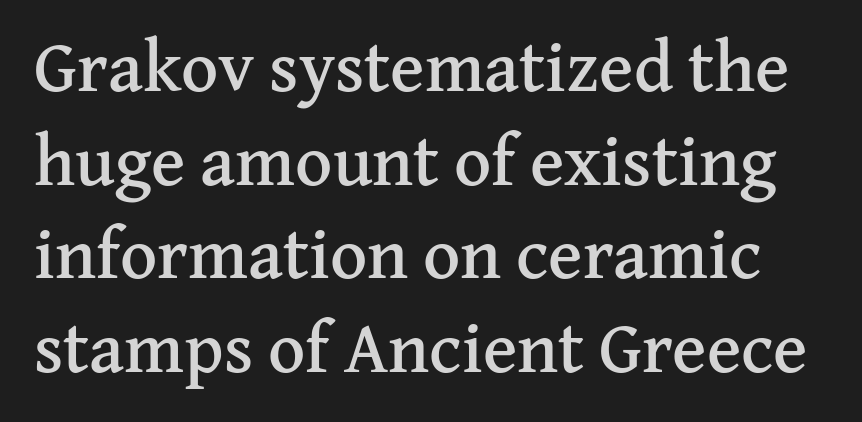
The image shows 72 px serif type, upright; set normal line spacing (1.3x), normal letter spacing, not underlined; medium stroke contrast and a medium x-height.
